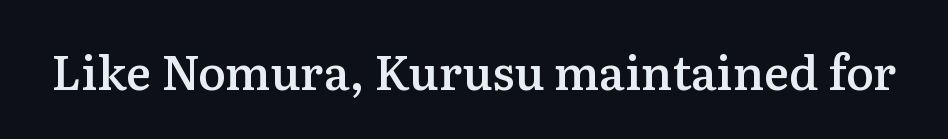
These words are printed semibold, heavier than regular yet not bold. Typographically, this falls in the serif category. Default kerning and tracking; the words read as compact shapes. Each row of text sits above clean, open space. Here the designer chose a conventional face with non-uniform glyph widths.
